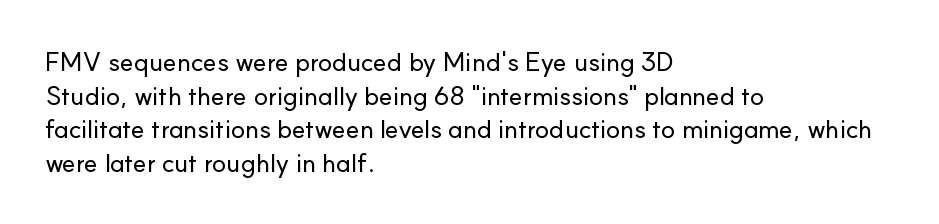
Q: Is the text italic (slanted)? A: No, it is upright.
Q: Is the text underlined? A: No.
Q: How is the paragraph aligned? A: Left-aligned.
Q: Is the spacing between letters normal or unusually wide? A: Normal.
Q: Is the spacing between lines tight, normal or loose? A: Normal.
